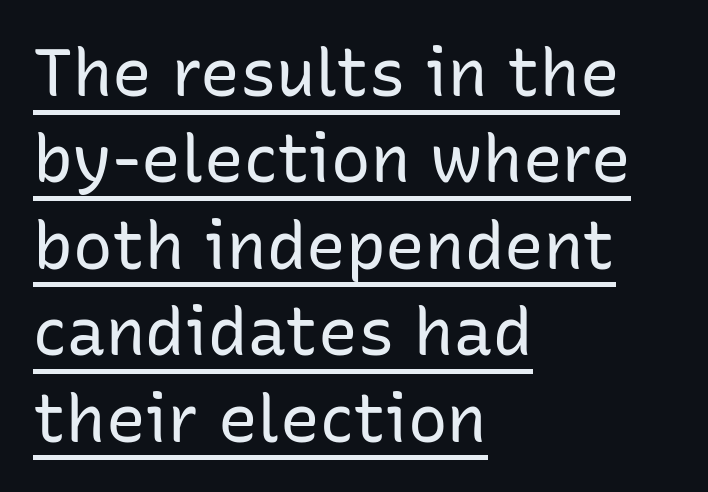
Look at the tracking — it's just the regular setting, nothing added. The axis of the letterforms is exactly vertical. The rendering uses the underline text-decoration. Casual observation: everything's shoved over to the left.
